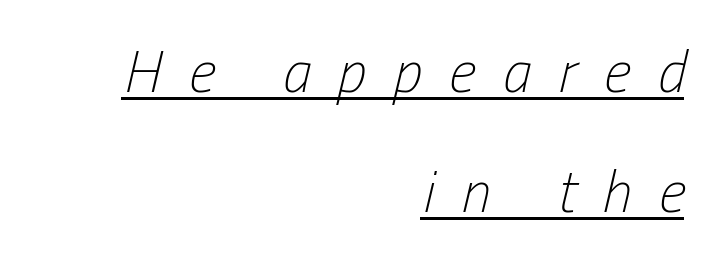
The image shows 59 px light, condensed type, italic (leaning right); set right-aligned, loose line spacing (2.04x), unusually wide letter spacing (+0.46 em), underlined; low stroke contrast and a medium x-height.
